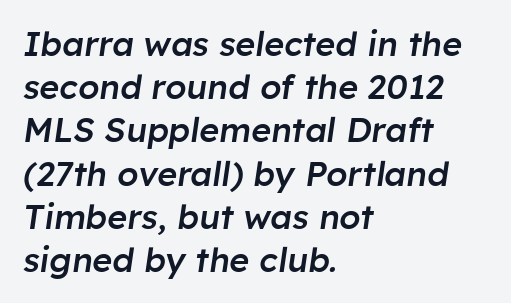
The image shows 34 px semibold type, italic (leaning right); set left-aligned, normal line spacing (1.27x), normal letter spacing, not underlined; low stroke contrast and a medium x-height.
